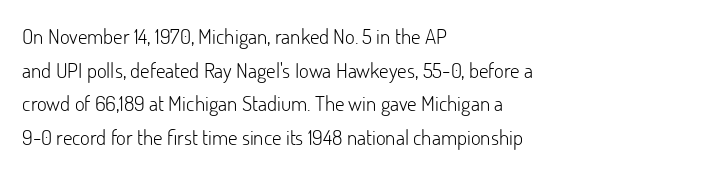
Q: Is the text bold? A: No.
Q: Is the text italic (slanted)? A: No, it is upright.
Q: Is the text underlined? A: No.
Q: How is the paragraph aligned? A: Left-aligned.
Q: Is the spacing between letters normal or unusually wide? A: Normal.
Q: Is the spacing between lines tight, normal or loose? A: Normal.
